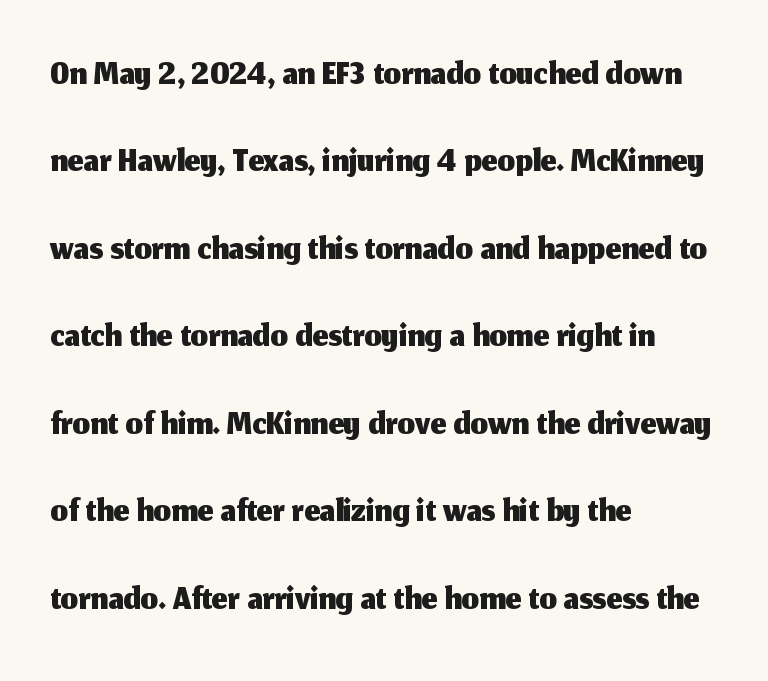
{"serif": "no", "italic": "no", "width": "normal", "stroke_contrast": "medium", "x_height": "medium", "monospaced": "no", "underline": "no", "align": "left", "line_spacing": "normal", "line_spacing_ratio": 1.59, "letter_spacing": "normal", "letter_spacing_em": 0.0, "glyph_px": 55}
